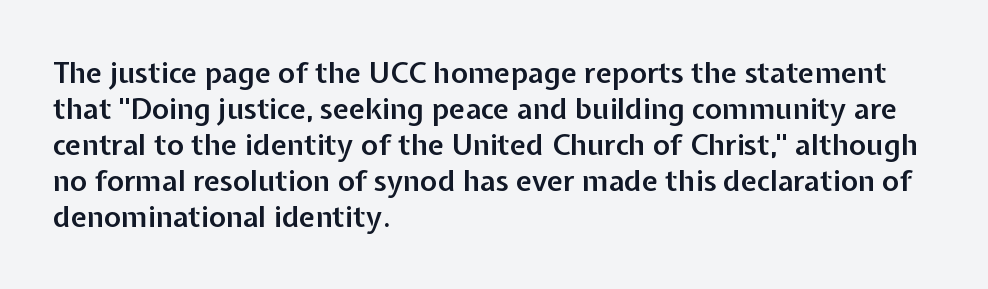
In terms of weight, the rendering is demibold, just under bold. A classic flush-left, rag-right setting is used for this passage. You can tell from the bare stems that sans-serif type was used. Designer's note — italics off, roman on. Each letter keeps its own natural width here, so spacing adapts to shape.
